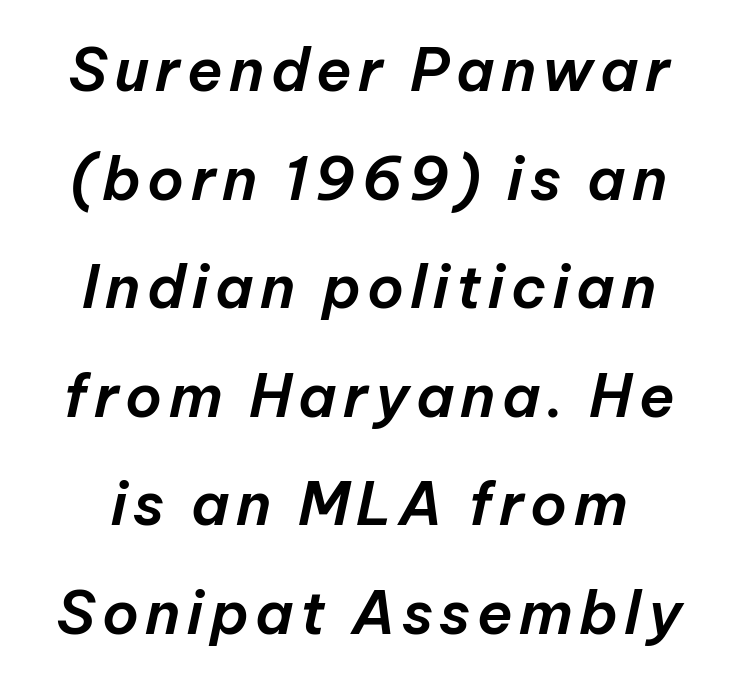
The image shows 59 px text type, italic (leaning right); set line spacing 1.84x, not underlined; low stroke contrast and a medium x-height.
